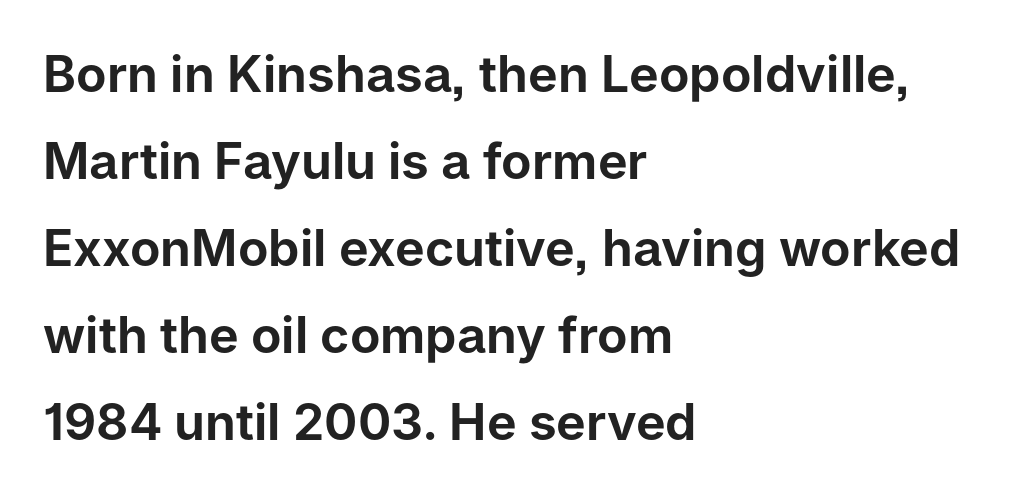
{"serif": "no", "italic": "no", "width": "normal", "stroke_contrast": "low", "x_height": "medium", "monospaced": "no", "underline": "no", "align": "left", "line_spacing_ratio": 1.74, "letter_spacing": "normal", "letter_spacing_em": 0.0, "glyph_px": 50}
